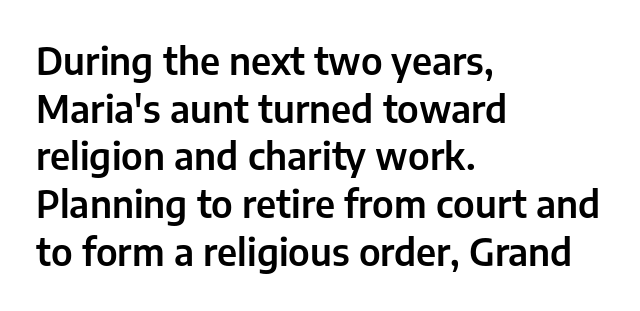
The image shows 37 px sans-serif type, upright; set left-aligned, normal line spacing (1.29x), normal letter spacing, not underlined; low stroke contrast and a medium x-height.
